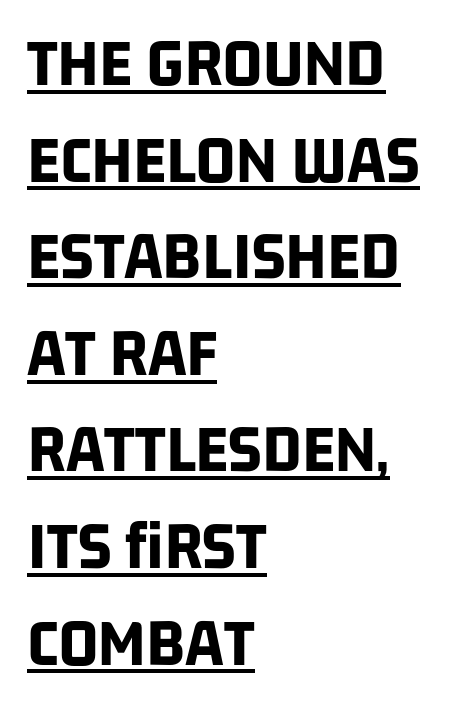
The letters sit at their default tracking, neither squeezed nor spread. Classification — sans serif. Look at the stroke-to-counter ratio: heavy, a bold. Character widths vary here, with narrow letters taking less room than wide ones. The typesetter has applied underlining to the passage shown. Baseline-to-baseline distance is the conventional proportion of letter height.
